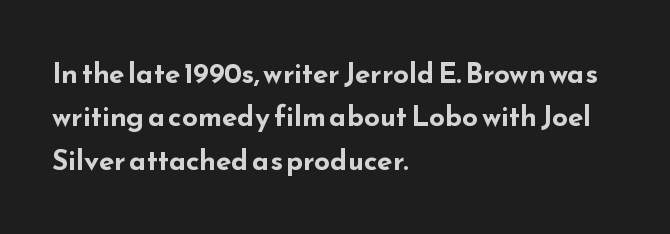
{"serif": "no", "italic": "no", "bold": "yes", "weight": "bold", "width": "wide", "stroke_contrast": "low", "x_height": "small", "monospaced": "no", "underline": "no", "align": "left", "line_spacing": "normal", "line_spacing_ratio": 1.55, "letter_spacing": "normal", "letter_spacing_em": 0.0, "glyph_px": 28}
